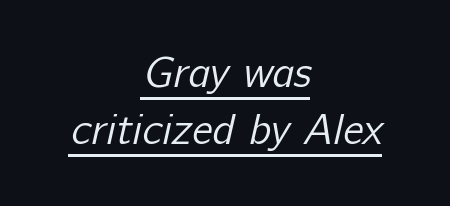
Q: Is the text bold? A: No.
Q: Is the typeface a serif or a sans-serif typeface? A: Sans-serif.
Q: Is the text underlined? A: Yes.
Q: How is the paragraph aligned? A: Centered.
Q: Is the spacing between letters normal or unusually wide? A: Normal.
Q: Is the spacing between lines tight, normal or loose? A: Normal.
Q: Width (condensed, normal, or wide)? A: Normal.
Q: Stroke contrast? A: Low.
Q: x-height? A: Medium.
Q: Monospaced? A: No.
